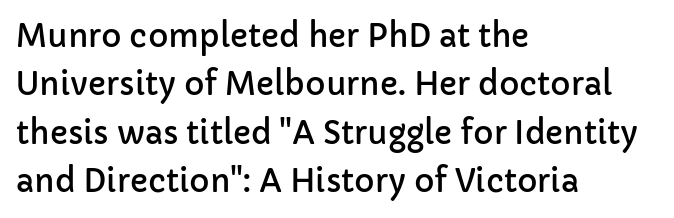
The image shows 31 px sans-serif type, upright; set left-aligned, normal line spacing (1.56x), normal letter spacing, not underlined; low stroke contrast and a medium x-height.
